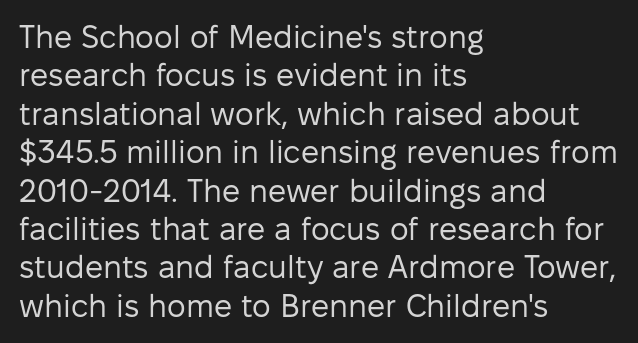
The image shows 32 px regular-weight sans-serif type, upright; set left-aligned, line spacing 1.2x, normal letter spacing, not underlined; low stroke contrast and a medium x-height.
